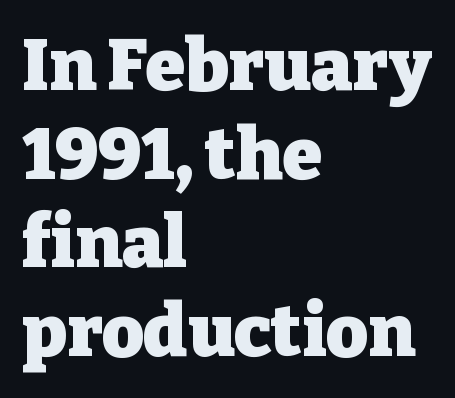
Q: Is the text bold? A: Yes.
Q: Is the text italic (slanted)? A: No, it is upright.
Q: Is the typeface a serif or a sans-serif typeface? A: Serif.
Q: Is the text underlined? A: No.
Q: How is the paragraph aligned? A: Left-aligned.
Q: Is the spacing between letters normal or unusually wide? A: Normal.
Q: Width (condensed, normal, or wide)? A: Normal.
Q: Stroke contrast? A: Low.
Q: x-height? A: Medium.
Q: Monospaced? A: No.
